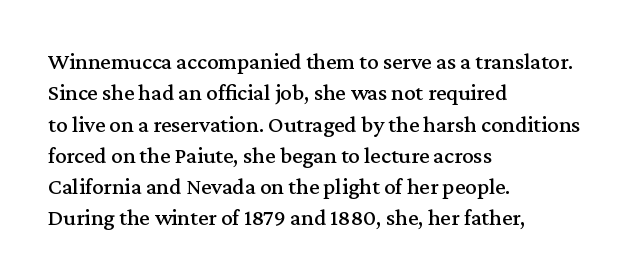
Q: Is the text italic (slanted)? A: No, it is upright.
Q: Is the text underlined? A: No.
Q: How is the paragraph aligned? A: Left-aligned.
Q: Is the spacing between letters normal or unusually wide? A: Normal.
Q: Is the spacing between lines tight, normal or loose? A: Normal.
